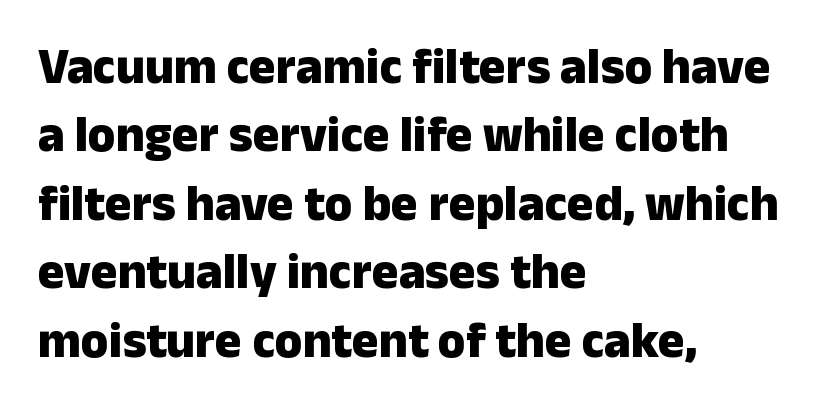
{"serif": "no", "italic": "no", "bold": "yes", "weight": "heavy", "width": "normal", "stroke_contrast": "low", "x_height": "medium", "monospaced": "no", "underline": "no", "align": "left", "line_spacing": "normal", "line_spacing_ratio": 1.37, "letter_spacing": "normal", "letter_spacing_em": 0.0, "glyph_px": 50}
